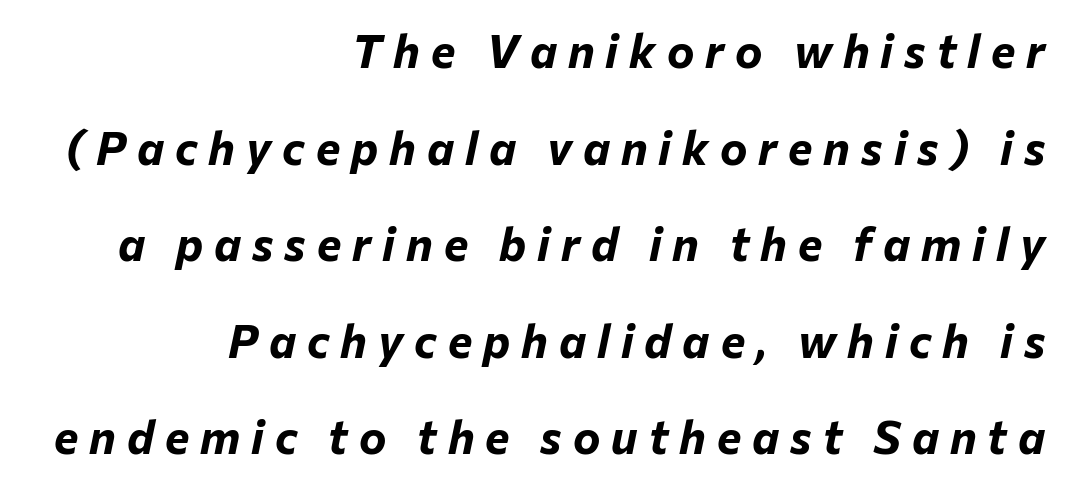
Q: Is the text bold? A: Yes.
Q: Is the text italic (slanted)? A: Yes, it leans right by about 12 degrees.
Q: Is the text underlined? A: No.
Q: How is the paragraph aligned? A: Right-aligned.
Q: Is the spacing between letters normal or unusually wide? A: Unusually wide.
Q: Is the spacing between lines tight, normal or loose? A: Loose.
Q: Width (condensed, normal, or wide)? A: Normal.
Q: Stroke contrast? A: Low.
Q: x-height? A: Medium.
Q: Monospaced? A: No.
